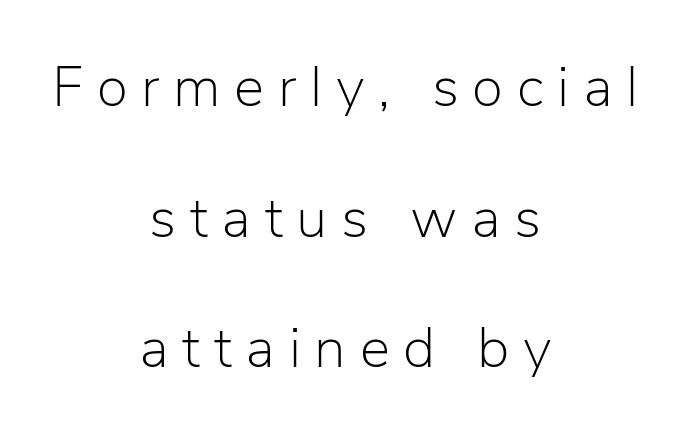
{"serif": "no", "italic": "no", "bold": "no", "weight": "light", "width": "normal", "stroke_contrast": "low", "x_height": "medium", "monospaced": "no", "underline": "no", "align": "center", "line_spacing": "loose", "line_spacing_ratio": 2.29, "letter_spacing": "wide", "letter_spacing_em": 0.24, "glyph_px": 57}
